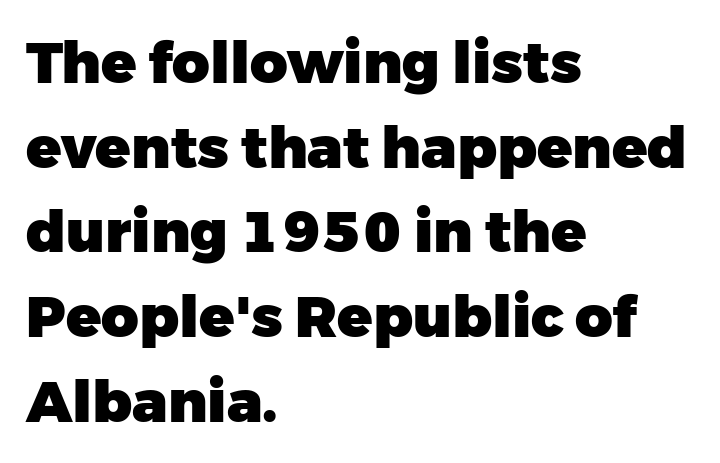
The image shows 58 px heavy sans-serif type, upright; set left-aligned, normal line spacing (1.46x), normal letter spacing, not underlined; low stroke contrast and a medium x-height.
